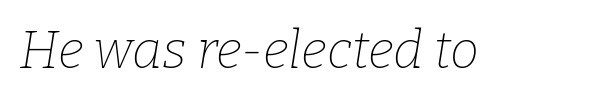
{"serif": "yes", "italic": "yes", "lean": "right", "slant_degrees": 9, "bold": "no", "weight": "thin", "width": "normal", "stroke_contrast": "low", "x_height": "medium", "monospaced": "no", "underline": "no", "letter_spacing": "normal", "letter_spacing_em": 0.0, "glyph_px": 52}
